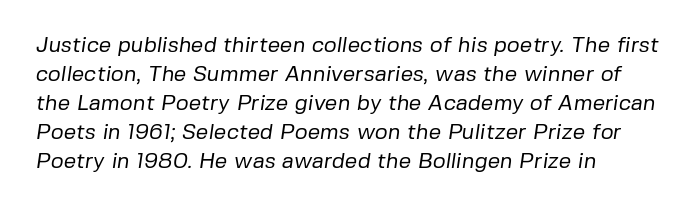
Q: Is the text bold? A: No.
Q: Is the text underlined? A: No.
Q: How is the paragraph aligned? A: Left-aligned.
Q: Is the spacing between letters normal or unusually wide? A: Normal.
Q: Is the spacing between lines tight, normal or loose? A: Normal.
